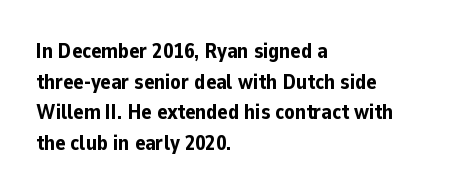
Glyph-to-glyph distance matches everyday printed text. If you drew a line through each stem, it would be perfectly vertical. Horizontal bands of white between lines are of average thickness. Type without underlining. The glyphs have the mass of a bold cut.
